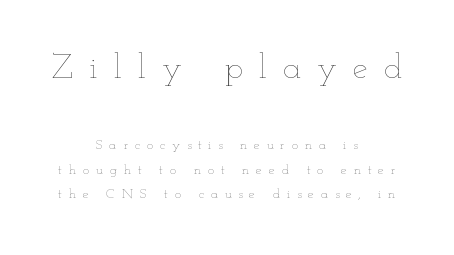
If you squint, the top block still reads clearly — it's the larger of the two. Varying glyph widths throughout — classic text-font behaviour. Both edges are ragged and mirror each other, which tells us the setting is centered. Students, note that the glyphs here are deliberately spaced far apart.
